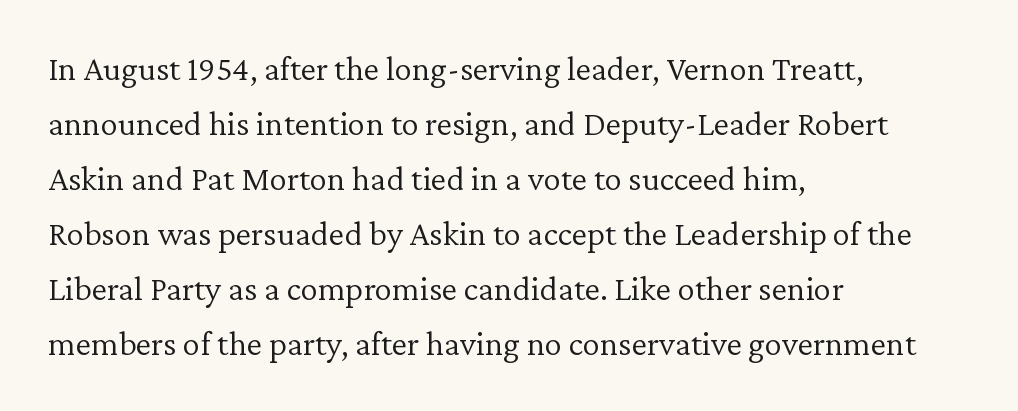
Q: Is the text bold? A: No.
Q: Is the text italic (slanted)? A: No, it is upright.
Q: Is the typeface a serif or a sans-serif typeface? A: Serif.
Q: Is the text underlined? A: No.
Q: How is the paragraph aligned? A: Left-aligned.
Q: Is the spacing between letters normal or unusually wide? A: Normal.
Q: Is the spacing between lines tight, normal or loose? A: Normal.
Q: Width (condensed, normal, or wide)? A: Normal.
Q: Stroke contrast? A: Low.
Q: x-height? A: Medium.
Q: Monospaced? A: No.
